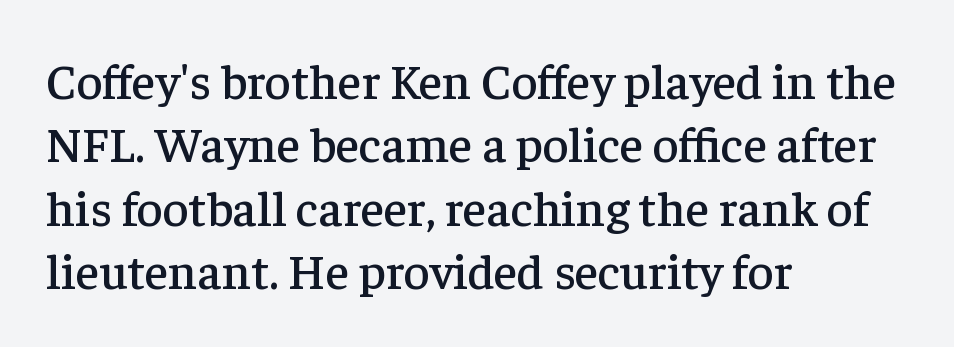
{"serif": "yes", "italic": "no", "width": "normal", "stroke_contrast": "low", "x_height": "medium", "monospaced": "no", "underline": "no", "align": "left", "line_spacing": "normal", "line_spacing_ratio": 1.27, "letter_spacing": "normal", "letter_spacing_em": 0.0, "glyph_px": 50}
